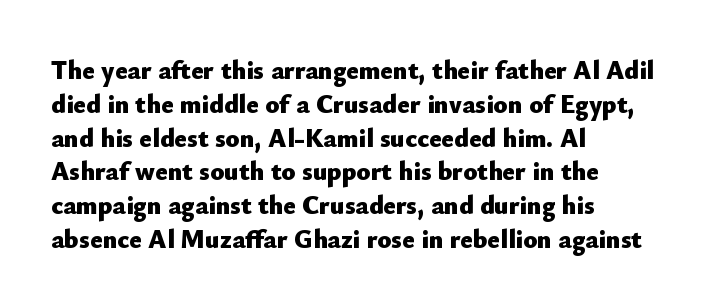
Notice how the stems are strictly vertical — no italics here. The passage shown is emphatically bold. Students, observe: this is what conventionally led text looks like. You could call the tracking neutral — neither tight nor loose. The ragged edge is on the right, which tells us the setting is flush left. Descenders are the only things crossing below the line.
